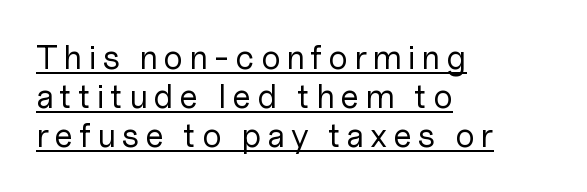
{"serif": "no", "italic": "no", "bold": "no", "weight": "regular", "width": "normal", "stroke_contrast": "low", "x_height": "medium", "monospaced": "no", "underline": "yes", "align": "left", "line_spacing": "tight", "line_spacing_ratio": 1.14, "glyph_px": 34}
